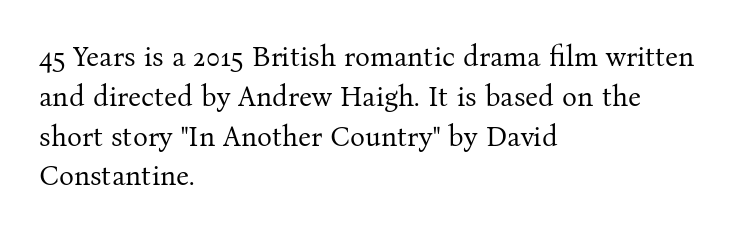
Normally led — the rows are evenly, conventionally spaced. If you drew a ruler down the left edge, every line would touch it. Stems here are at most as thick as an everyday book face. Ascenders rise straight up at ninety degrees. Glyph-to-glyph distance matches everyday printed text. Spacing verdict: proportional, widths tailored to each character.
